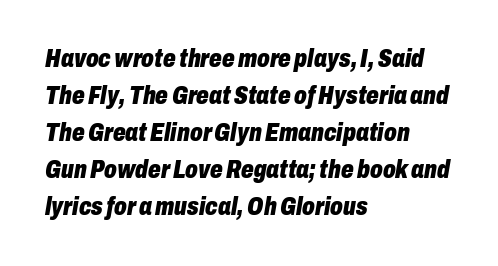
The image shows 25 px bold type, italic (leaning right); set left-aligned, normal line spacing (1.48x), normal letter spacing, not underlined.
